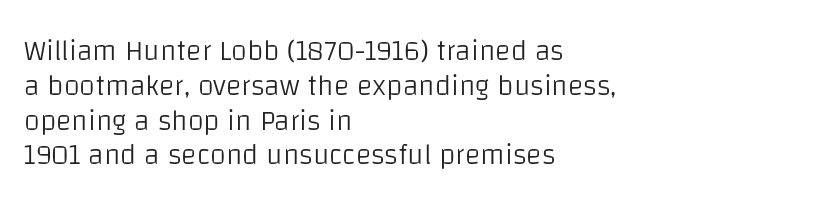
Q: Is the text bold? A: No.
Q: Is the text italic (slanted)? A: No, it is upright.
Q: Is the typeface a serif or a sans-serif typeface? A: Sans-serif.
Q: Is the text underlined? A: No.
Q: How is the paragraph aligned? A: Left-aligned.
Q: Is the spacing between letters normal or unusually wide? A: Normal.
Q: Width (condensed, normal, or wide)? A: Normal.
Q: Stroke contrast? A: Low.
Q: x-height? A: Large.
Q: Monospaced? A: No.
